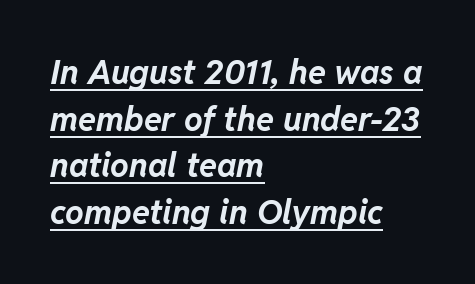
The image shows 33 px bold type, italic (leaning right); set left-aligned, normal line spacing (1.41x), normal letter spacing, underlined; low stroke contrast and a medium x-height.
